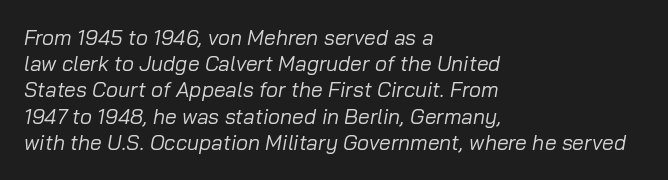
{"italic": "yes", "lean": "right", "slant_degrees": 10, "bold": "no", "underline": "no", "align": "left", "line_spacing": "normal", "line_spacing_ratio": 1.25, "letter_spacing": "normal", "letter_spacing_em": 0.0, "glyph_px": 21}
